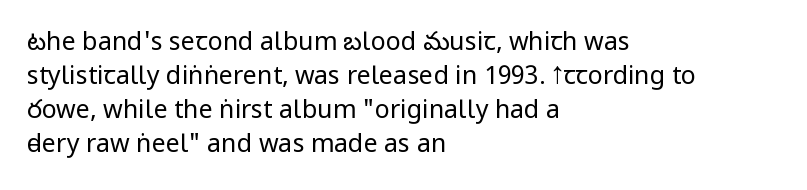
{"italic": "no", "bold": "no", "underline": "no", "align": "left", "line_spacing": "normal", "line_spacing_ratio": 1.36, "letter_spacing": "normal", "letter_spacing_em": 0.0, "glyph_px": 25}
